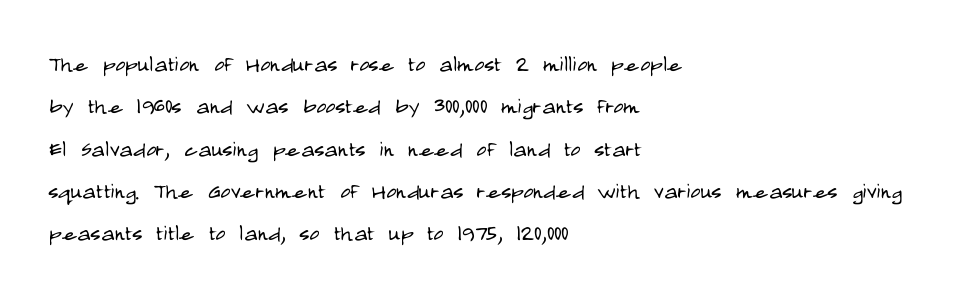
{"serif": "no", "italic": "no", "bold": "no", "weight": "light", "width": "condensed", "stroke_contrast": "low", "x_height": "large", "monospaced": "no", "underline": "no", "align": "left", "line_spacing": "normal", "line_spacing_ratio": 1.51, "letter_spacing": "normal", "letter_spacing_em": 0.0, "glyph_px": 28}
